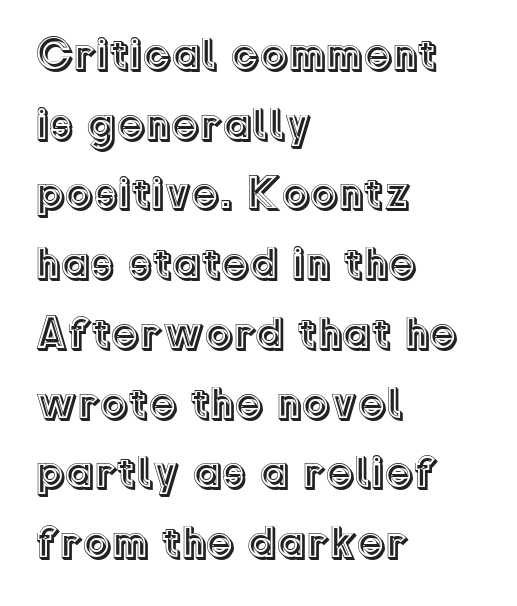
The image shows 45 px text type, upright; set left-aligned, normal line spacing (1.55x), normal letter spacing, not underlined; a medium x-height.
